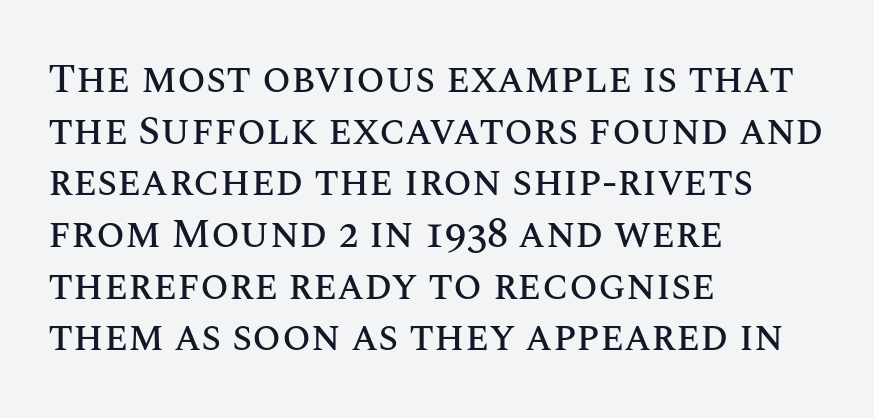
The image shows 41 px text type, upright; set left-aligned, normal line spacing (1.26x), normal letter spacing, not underlined; medium stroke contrast and a large x-height.
